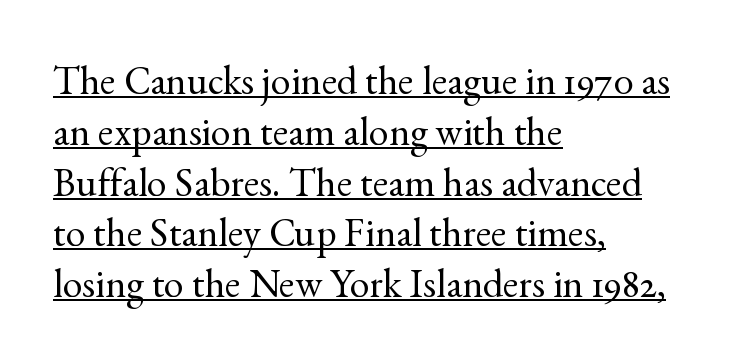
Q: Is the text bold? A: No.
Q: Is the text italic (slanted)? A: No, it is upright.
Q: Is the typeface a serif or a sans-serif typeface? A: Serif.
Q: Is the text underlined? A: Yes.
Q: How is the paragraph aligned? A: Left-aligned.
Q: Is the spacing between letters normal or unusually wide? A: Normal.
Q: Is the spacing between lines tight, normal or loose? A: Normal.
Q: Width (condensed, normal, or wide)? A: Normal.
Q: x-height? A: Small.
Q: Monospaced? A: No.
